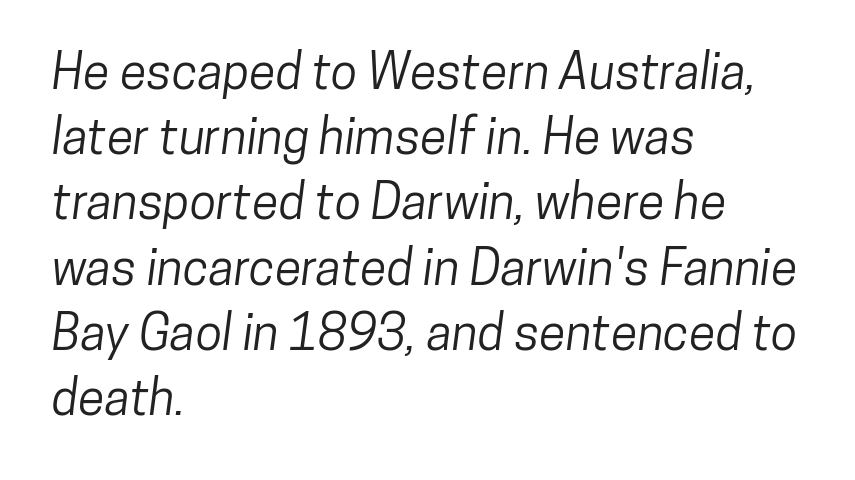
{"serif": "no", "width": "condensed", "stroke_contrast": "low", "x_height": "medium", "monospaced": "no", "underline": "no", "align": "left", "line_spacing": "normal", "line_spacing_ratio": 1.33, "letter_spacing": "normal", "letter_spacing_em": 0.0, "glyph_px": 49}
